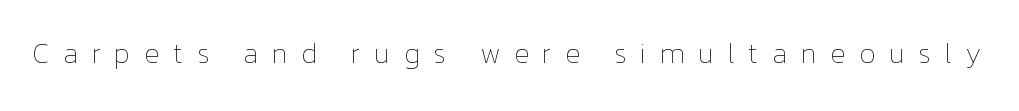
{"italic": "no", "bold": "no", "weight": "thin", "width": "normal", "stroke_contrast": "low", "x_height": "medium", "monospaced": "no", "underline": "no", "letter_spacing": "wide", "letter_spacing_em": 0.48, "glyph_px": 28}
